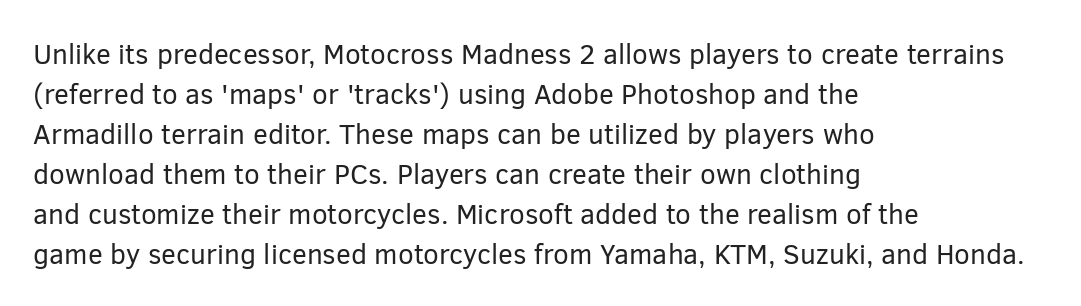
{"serif": "no", "italic": "no", "bold": "no", "weight": "regular", "width": "normal", "stroke_contrast": "low", "x_height": "medium", "monospaced": "no", "underline": "no", "align": "left", "line_spacing": "normal", "line_spacing_ratio": 1.43, "letter_spacing": "normal", "letter_spacing_em": 0.0, "glyph_px": 28}
